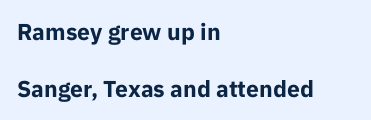
{"italic": "no", "bold": "yes", "underline": "no", "align": "left", "line_spacing": "loose", "line_spacing_ratio": 2.47, "letter_spacing": "normal", "letter_spacing_em": 0.0, "glyph_px": 23}
